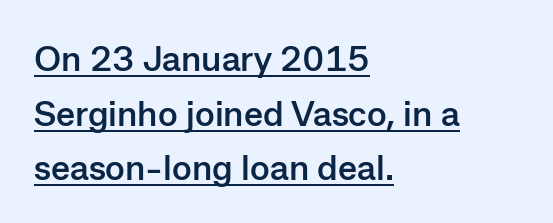
{"serif": "no", "italic": "no", "bold": "yes", "weight": "semibold", "width": "normal", "stroke_contrast": "low", "x_height": "medium", "monospaced": "no", "underline": "yes", "align": "left", "line_spacing": "normal", "line_spacing_ratio": 1.52, "letter_spacing": "normal", "letter_spacing_em": 0.0, "glyph_px": 36}
